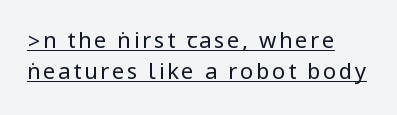
{"italic": "no", "bold": "no", "underline": "yes", "align": "left", "line_spacing": "normal", "line_spacing_ratio": 1.39, "glyph_px": 22}
